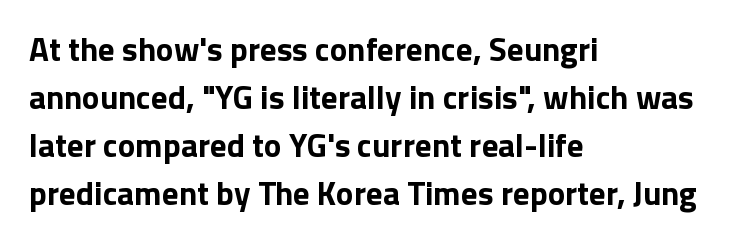
The rendering uses natural spacing where letterforms have individual widths. The rendering keeps characters at their native spacing. The glyphs in this specimen are sans serif. Horizontally, the lines are justified to the leading edge only.
